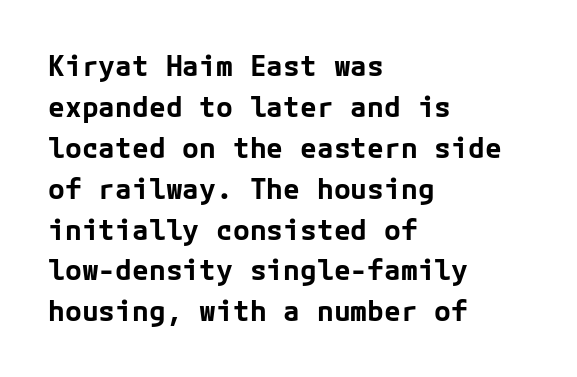
The image shows 28 px bold sans-serif type, upright; set left-aligned, normal line spacing (1.46x), normal letter spacing, not underlined; low stroke contrast and a medium x-height.
